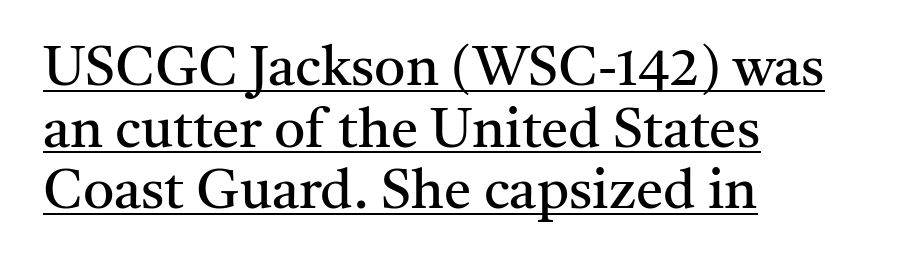
The image shows 55 px regular-weight serif type, upright; set left-aligned, tight line spacing (1.12x), normal letter spacing, underlined; medium stroke contrast and a medium x-height.
